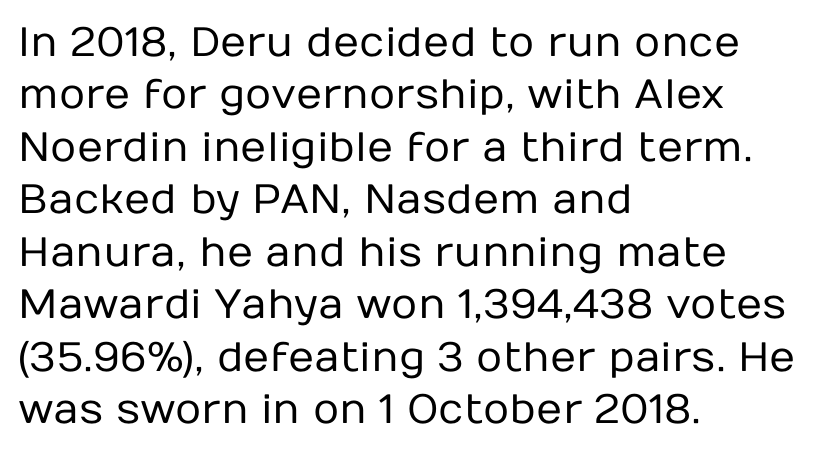
The image shows 41 px regular-weight sans-serif type, upright; set left-aligned, normal line spacing (1.28x), normal letter spacing, not underlined; low stroke contrast and a medium x-height.
